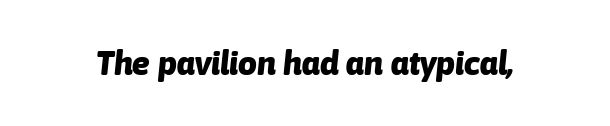
Q: Is the text bold? A: Yes.
Q: Is the text italic (slanted)? A: Yes, it leans right by about 6 degrees.
Q: Is the text underlined? A: No.
Q: Is the spacing between letters normal or unusually wide? A: Normal.
Q: Width (condensed, normal, or wide)? A: Normal.
Q: Stroke contrast? A: Low.
Q: x-height? A: Medium.
Q: Monospaced? A: No.
